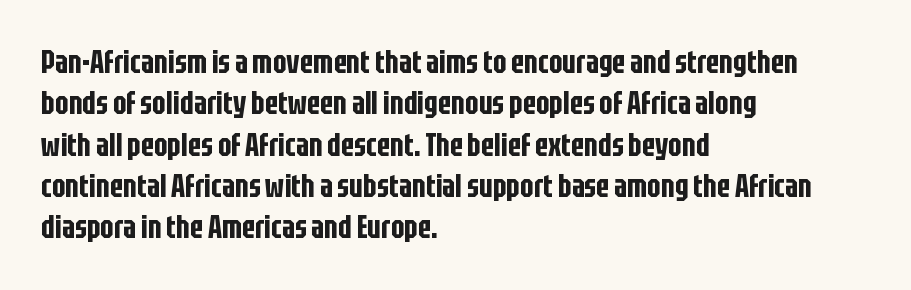
These lines are rendered in a variable-pitch font. This sample keeps an unexceptional amount of space between lines. Clear beneath every line of the passage. The specimen reads as upright at a glance. Visually the block forms a straight wall on the left and a jagged coastline on the right.
